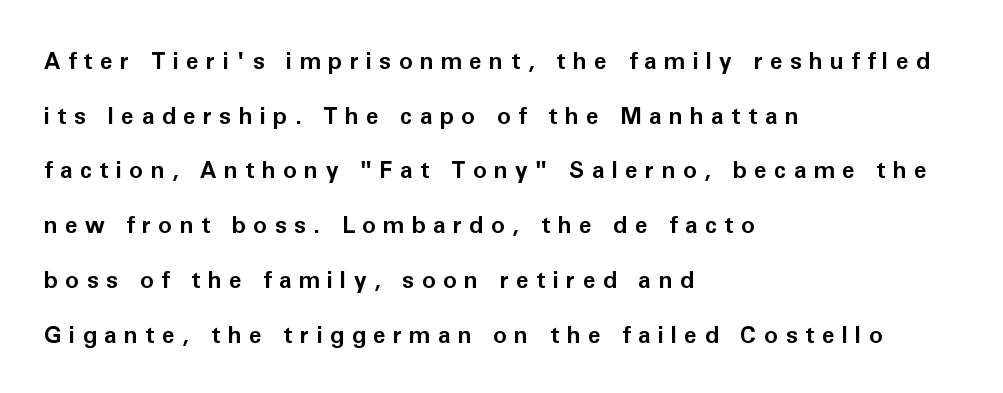
Q: Is the text bold? A: Yes.
Q: Is the text italic (slanted)? A: No, it is upright.
Q: Is the text underlined? A: No.
Q: How is the paragraph aligned? A: Left-aligned.
Q: Is the spacing between letters normal or unusually wide? A: Unusually wide.
Q: Is the spacing between lines tight, normal or loose? A: Loose.
